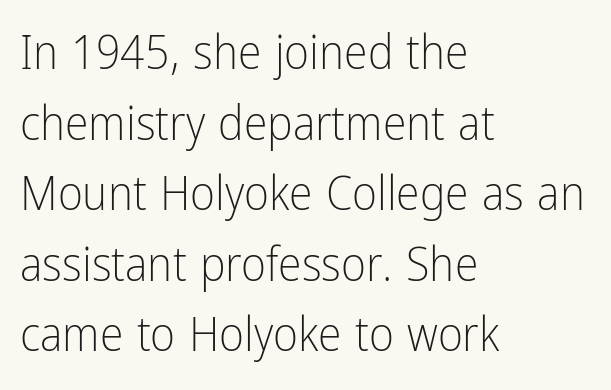
The image shows 48 px light, condensed sans-serif type, upright; set left-aligned, normal line spacing (1.47x), normal letter spacing, not underlined; low stroke contrast and a medium x-height.
